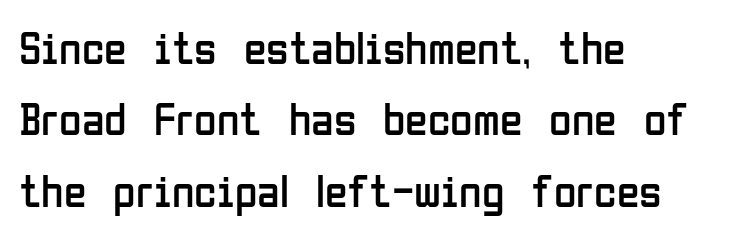
The image shows 46 px regular-weight, condensed sans-serif type, upright; set left-aligned, normal line spacing (1.55x), normal letter spacing, not underlined; low stroke contrast and a medium x-height.
